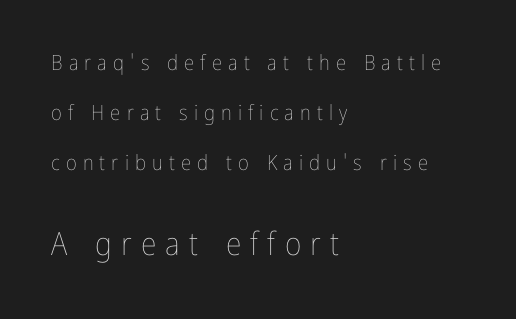
Q: Is the text bold? A: No.
Q: Is the text italic (slanted)? A: No, it is upright.
Q: Is the text underlined? A: No.
Q: How is the paragraph aligned? A: Left-aligned.
Q: Is the spacing between letters normal or unusually wide? A: Unusually wide.
Q: Is the spacing between lines tight, normal or loose? A: Loose.
Q: Which block of text is set in a larger size, the first (top) or the second (bottom)? A: The second (bottom) one.
Q: Width (condensed, normal, or wide)? A: Condensed.
Q: Stroke contrast? A: Low.
Q: x-height? A: Medium.
Q: Monospaced? A: No.
